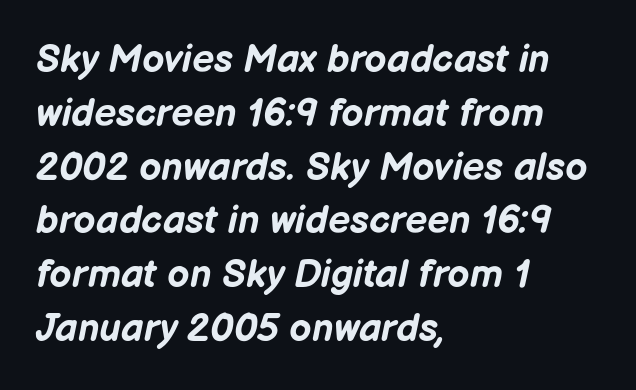
Look at the tracking — it's just the regular setting, nothing added. Normally led — the rows are evenly, conventionally spaced. Pretty heavy lettering here — definitely bold. The string is rendered with underlining switched off. The letters advance in unequal steps, a hallmark of proportional type. This sample is left-justified, so line endings fall wherever the words run out.
